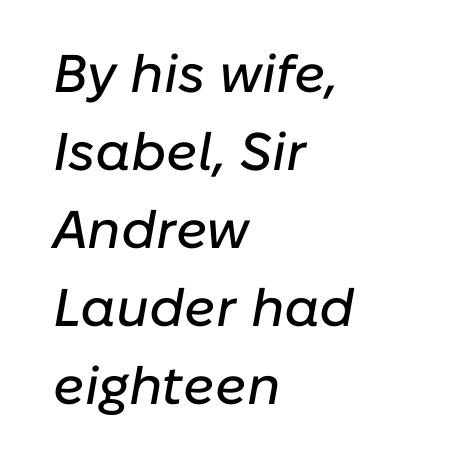
{"italic": "yes", "lean": "right", "slant_degrees": 10, "width": "normal", "stroke_contrast": "low", "x_height": "medium", "monospaced": "no", "underline": "no", "align": "left", "line_spacing": "normal", "line_spacing_ratio": 1.47, "letter_spacing": "normal", "letter_spacing_em": 0.0, "glyph_px": 53}
